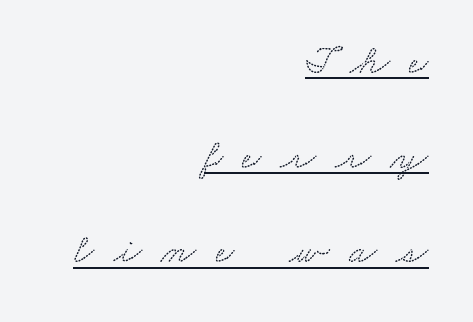
Q: Is the typeface a serif or a sans-serif typeface? A: Serif.
Q: Is the text underlined? A: Yes.
Q: How is the paragraph aligned? A: Right-aligned.
Q: Is the spacing between letters normal or unusually wide? A: Unusually wide.
Q: Is the spacing between lines tight, normal or loose? A: Loose.
Q: Width (condensed, normal, or wide)? A: Wide.
Q: Stroke contrast? A: Low.
Q: x-height? A: Small.
Q: Monospaced? A: No.
